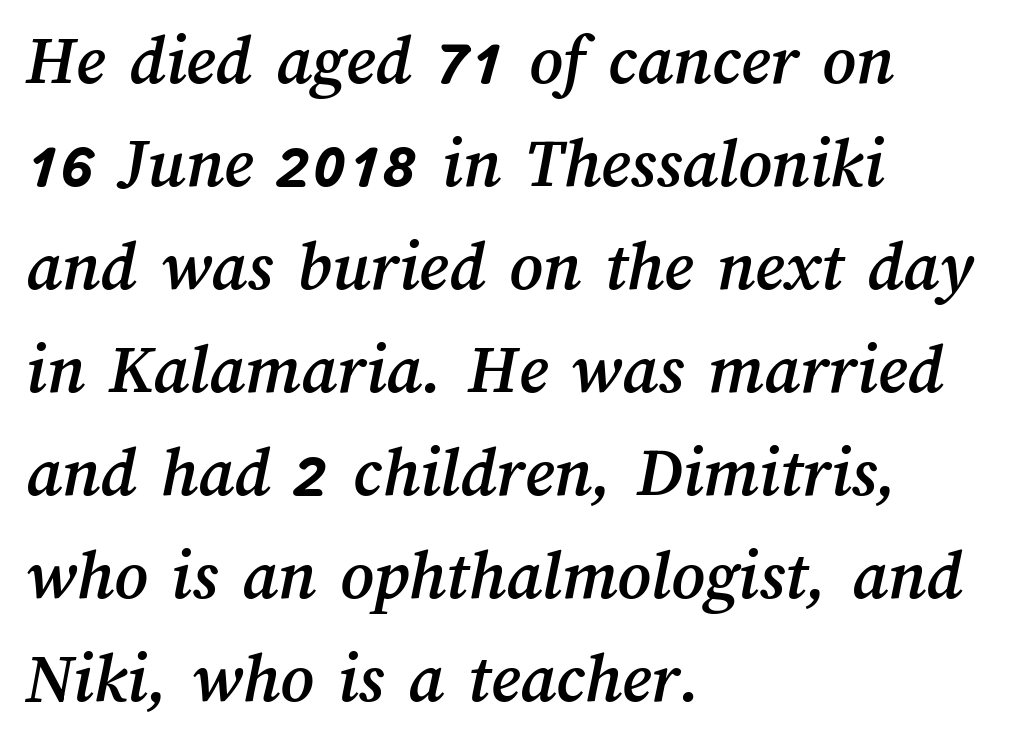
The image shows 72 px text type; set left-aligned, normal line spacing (1.43x), normal letter spacing, not underlined; medium stroke contrast and a medium x-height.
